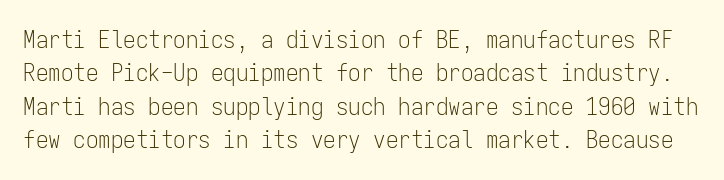
The image shows 25 px text type, upright; set normal line spacing (1.34x), normal letter spacing, not underlined.
